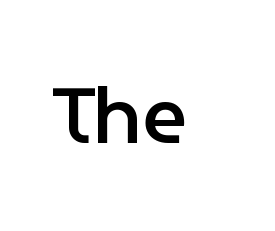
The letters are semibold — heavier than regular but short of a full bold. Posture: upright roman. Proportional: the letters do not fall into vertical columns. Inter-character spacing is left at the font's built-in metrics.
